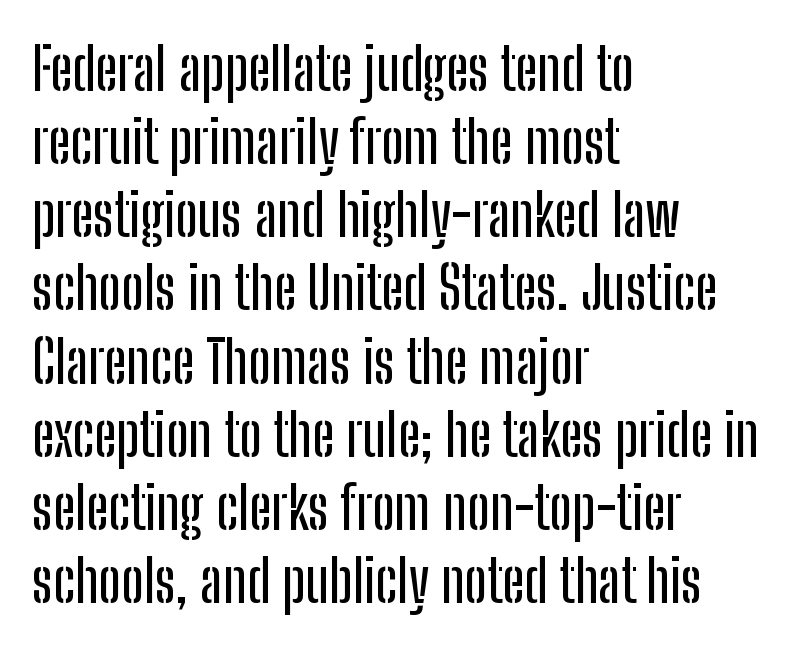
The image shows 59 px condensed sans-serif type, upright; set left-aligned, line spacing 1.24x, normal letter spacing, not underlined; low stroke contrast and a medium x-height.
